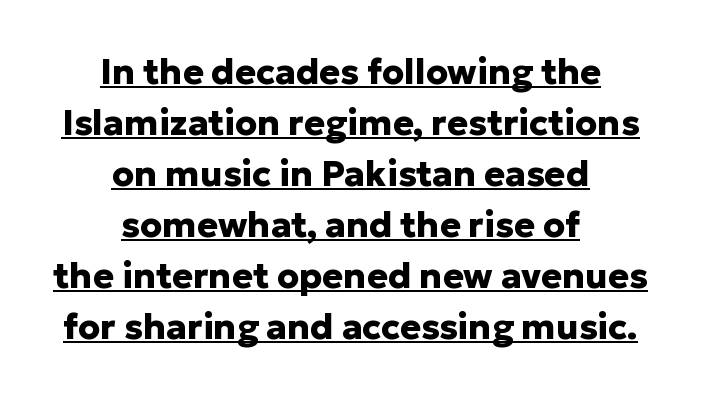
{"serif": "no", "italic": "no", "bold": "yes", "weight": "heavy", "width": "normal", "stroke_contrast": "low", "x_height": "medium", "monospaced": "no", "underline": "yes", "align": "center", "line_spacing": "normal", "line_spacing_ratio": 1.46, "letter_spacing": "normal", "letter_spacing_em": 0.0, "glyph_px": 35}
